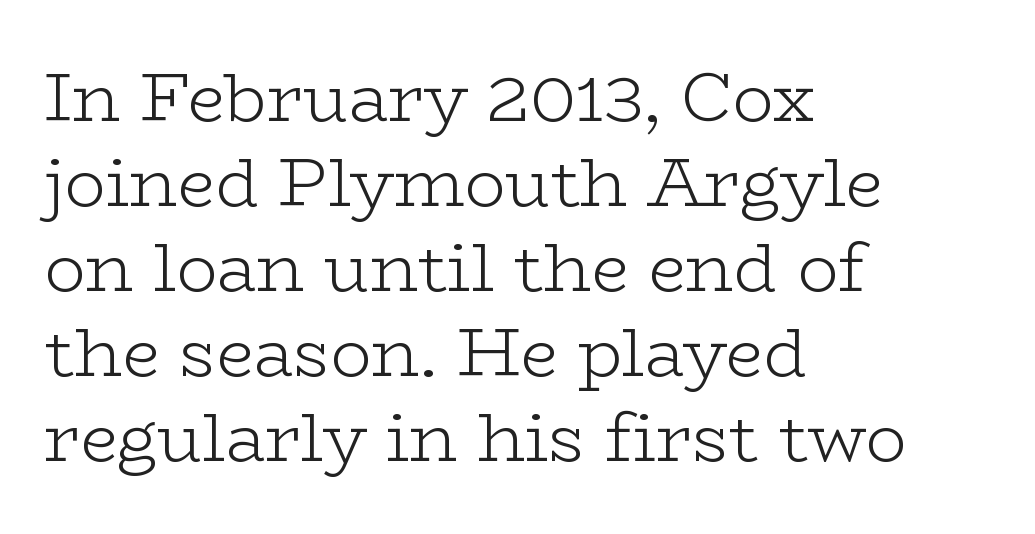
Q: Is the text bold? A: No.
Q: Is the text italic (slanted)? A: No, it is upright.
Q: Is the typeface a serif or a sans-serif typeface? A: Serif.
Q: Is the text underlined? A: No.
Q: How is the paragraph aligned? A: Left-aligned.
Q: Is the spacing between letters normal or unusually wide? A: Normal.
Q: Is the spacing between lines tight, normal or loose? A: Normal.
Q: Width (condensed, normal, or wide)? A: Wide.
Q: Stroke contrast? A: Low.
Q: x-height? A: Medium.
Q: Monospaced? A: No.
